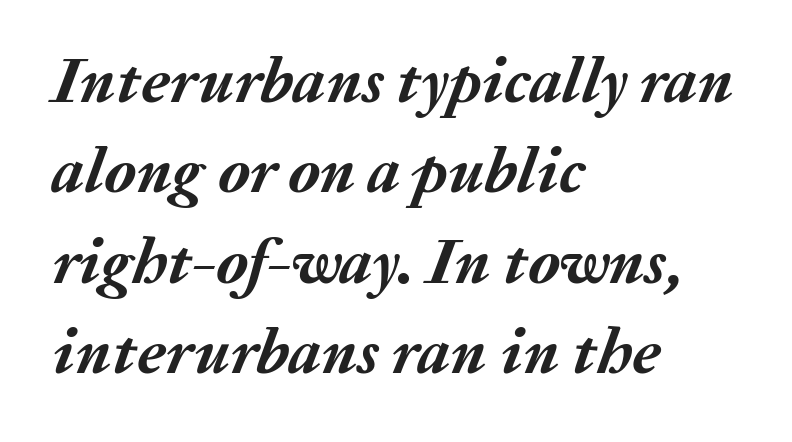
The image shows 65 px semibold type, italic (leaning right); set left-aligned, normal line spacing (1.39x), normal letter spacing, not underlined; medium stroke contrast and a medium x-height.
